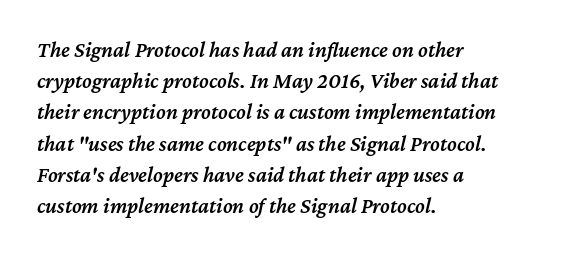
Typesetter's note: demi weight, one step under bold. The passage shown stacks its lines at a standard gap. Lines of text with bare space underneath. Notice how the passage keeps a crisp vertical edge on the left only. The text carries the slant typical of an italic or oblique font.
